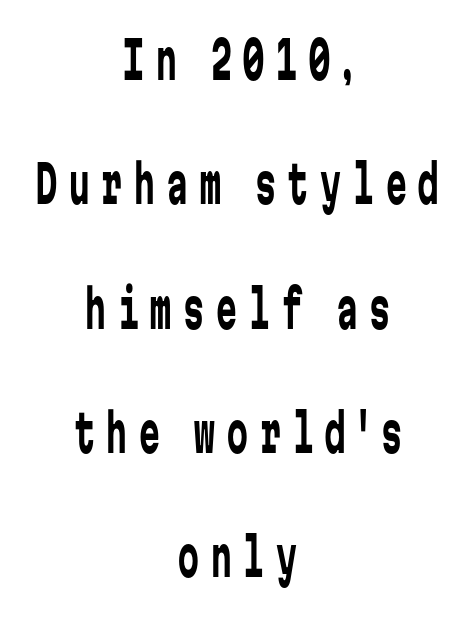
{"serif": "no", "italic": "no", "bold": "no", "weight": "regular", "width": "condensed", "stroke_contrast": "low", "x_height": "medium", "monospaced": "yes", "underline": "no", "align": "center", "line_spacing": "loose", "line_spacing_ratio": 2.39, "letter_spacing": "wide", "letter_spacing_em": 0.23, "glyph_px": 52}
